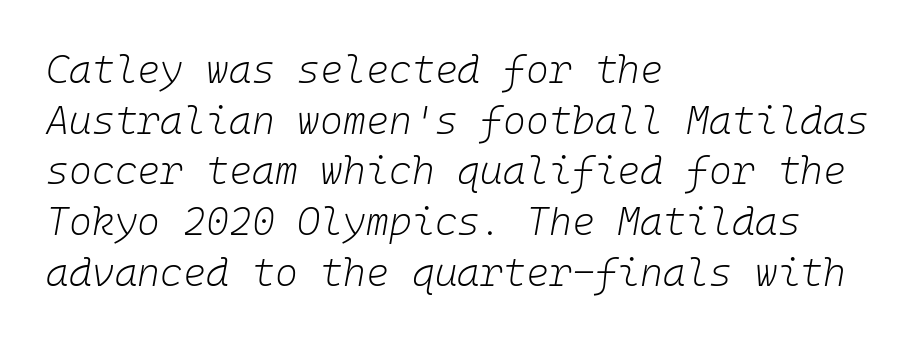
The image shows 39 px light type, italic (leaning right), monospaced; set left-aligned, normal line spacing (1.3x), normal letter spacing, not underlined; low stroke contrast and a medium x-height.
